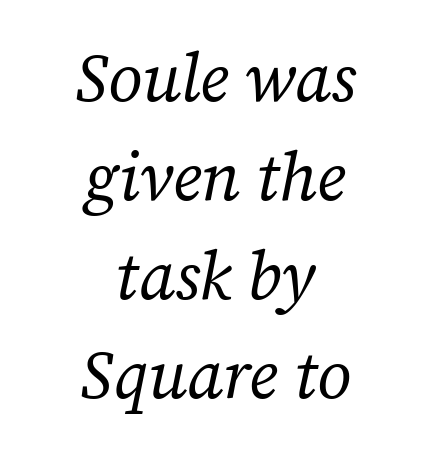
{"serif": "yes", "italic": "yes", "lean": "right", "slant_degrees": 12, "bold": "no", "weight": "regular", "width": "normal", "stroke_contrast": "low", "x_height": "medium", "monospaced": "no", "underline": "no", "align": "center", "line_spacing": "normal", "line_spacing_ratio": 1.48, "letter_spacing": "normal", "letter_spacing_em": 0.0, "glyph_px": 67}
